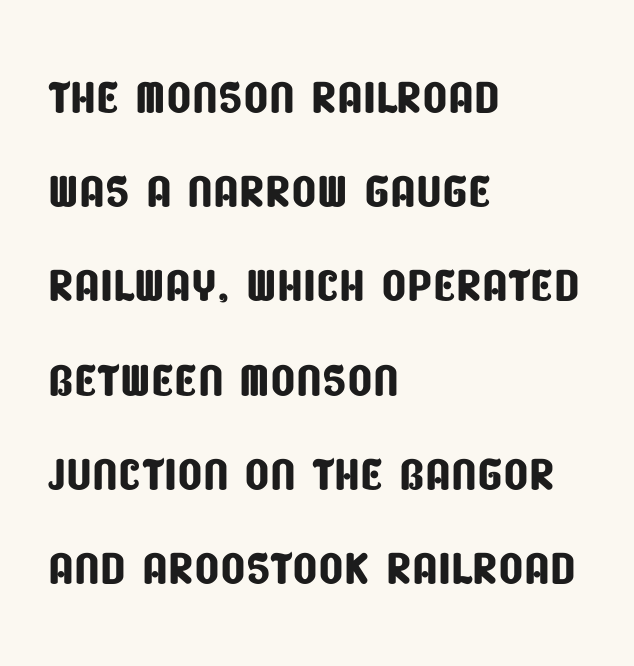
Q: Is the typeface a serif or a sans-serif typeface? A: Sans-serif.
Q: Is the text underlined? A: No.
Q: How is the paragraph aligned? A: Left-aligned.
Q: Is the spacing between letters normal or unusually wide? A: Normal.
Q: Is the spacing between lines tight, normal or loose? A: Normal.
Q: Width (condensed, normal, or wide)? A: Condensed.
Q: Stroke contrast? A: Low.
Q: x-height? A: Large.
Q: Monospaced? A: No.
